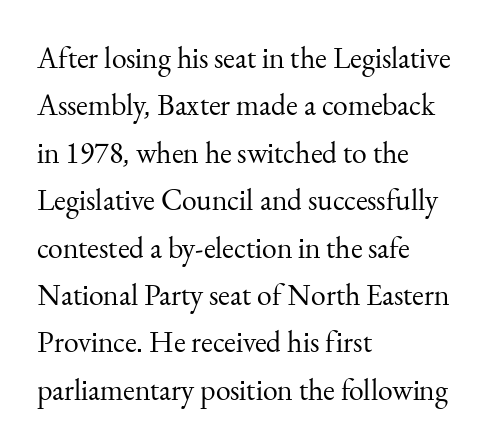
The image shows 30 px regular-weight serif type, upright; set left-aligned, normal line spacing (1.58x), normal letter spacing, not underlined; medium stroke contrast and a small x-height.
